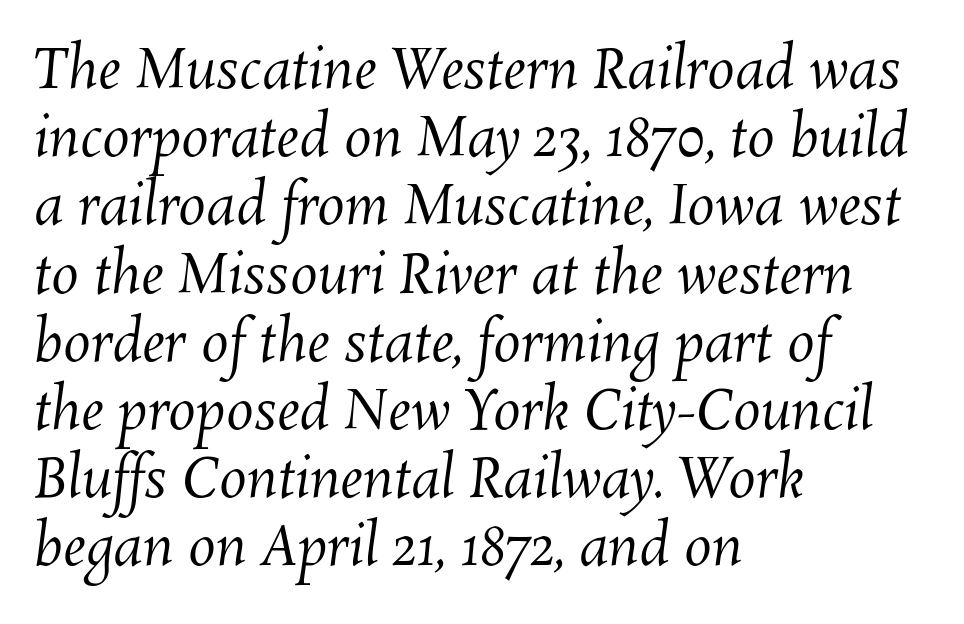
{"bold": "no", "weight": "regular", "width": "normal", "stroke_contrast": "medium", "x_height": "medium", "monospaced": "no", "underline": "no", "align": "left", "line_spacing_ratio": 1.24, "letter_spacing": "normal", "letter_spacing_em": 0.0, "glyph_px": 55}
